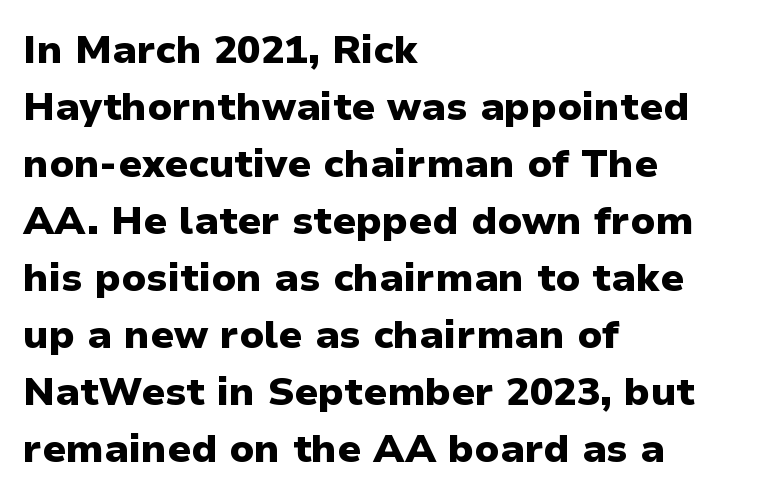
{"serif": "no", "italic": "no", "bold": "yes", "weight": "heavy", "width": "normal", "stroke_contrast": "low", "x_height": "medium", "monospaced": "no", "underline": "no", "align": "left", "line_spacing": "normal", "line_spacing_ratio": 1.46, "letter_spacing": "normal", "letter_spacing_em": 0.0, "glyph_px": 39}
